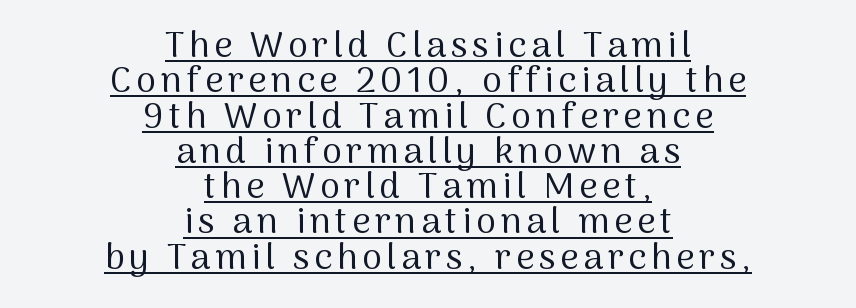
Q: Is the text bold? A: No.
Q: Is the text italic (slanted)? A: No, it is upright.
Q: Is the typeface a serif or a sans-serif typeface? A: Sans-serif.
Q: Is the text underlined? A: Yes.
Q: How is the paragraph aligned? A: Centered.
Q: Is the spacing between lines tight, normal or loose? A: Tight.
Q: Width (condensed, normal, or wide)? A: Normal.
Q: Stroke contrast? A: Medium.
Q: x-height? A: Medium.
Q: Monospaced? A: No.
